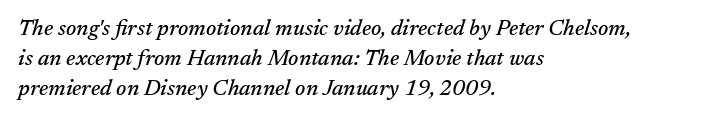
{"italic": "yes", "lean": "right", "slant_degrees": 17, "underline": "no", "align": "left", "line_spacing": "normal", "line_spacing_ratio": 1.36, "letter_spacing": "normal", "letter_spacing_em": 0.0, "glyph_px": 22}
